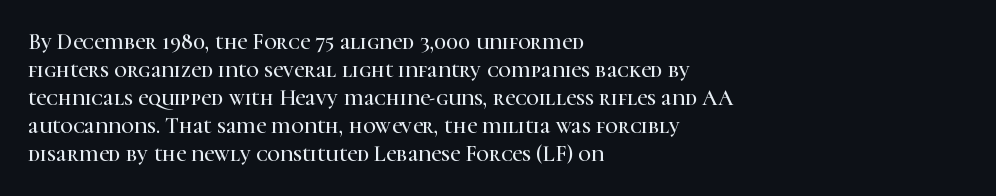
The image shows 22 px text type, upright; set left-aligned, normal line spacing (1.27x), normal letter spacing, not underlined.
